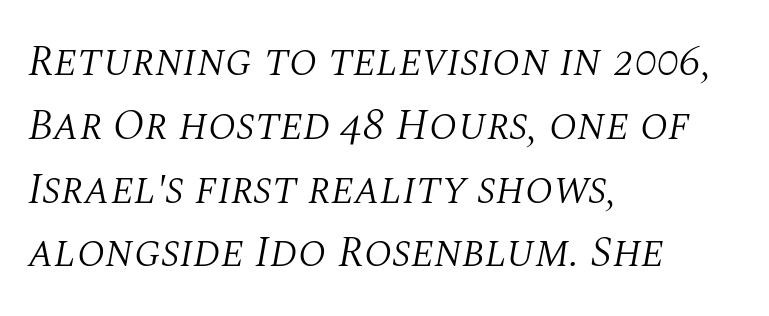
The glyphs look as if they've been sheared to an angle. Summary of vertical rhythm: regular, with standard interline spacing. The gap between lines stays unmarked. The paragraph shown leans on its left margin.
